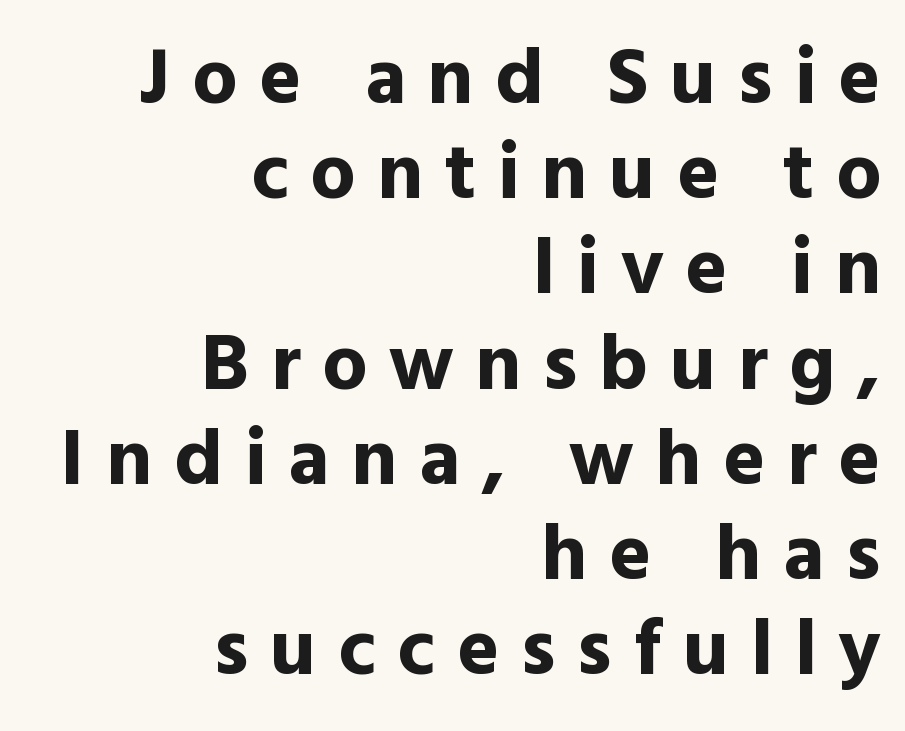
A full-strength bold gives these letters their thick strokes. The letters advance in unequal steps, a hallmark of proportional type. Between one letter and the next there's a generous, obvious gap. The ragged edge is on the left, which tells us the setting is flush right. Any mark beneath the type? The region is blank.
